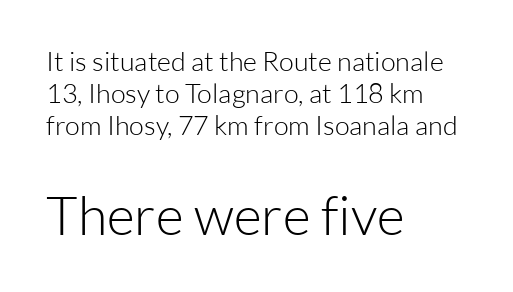
Q: Is the text bold? A: No.
Q: Is the text italic (slanted)? A: No, it is upright.
Q: Is the typeface a serif or a sans-serif typeface? A: Sans-serif.
Q: Is the text underlined? A: No.
Q: How is the paragraph aligned? A: Left-aligned.
Q: Is the spacing between letters normal or unusually wide? A: Normal.
Q: Which block of text is set in a larger size, the first (top) or the second (bottom)? A: The second (bottom) one.
Q: Width (condensed, normal, or wide)? A: Normal.
Q: Stroke contrast? A: Low.
Q: x-height? A: Medium.
Q: Monospaced? A: No.
